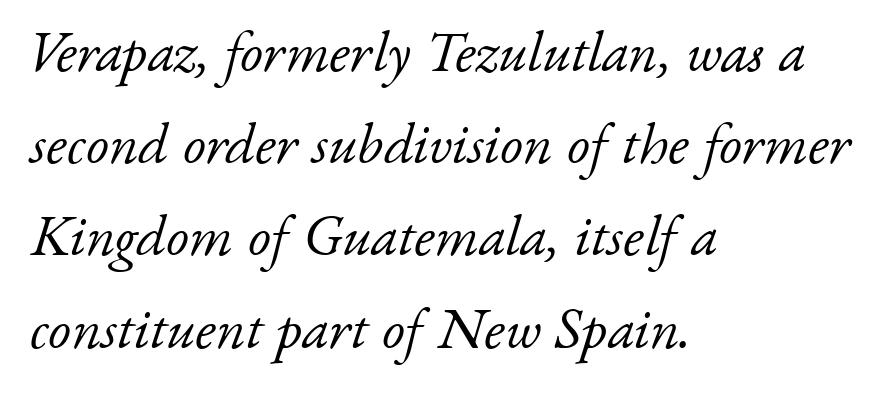
Standard letterfit; no display-style spreading of the glyphs. Note the varied advance widths — an 'i' is clearly narrower than an 'm'. Vertically, the passage feels balanced, rows spaced as you'd expect. These lines are set flush left with a ragged right edge. This sample uses a serif face.
